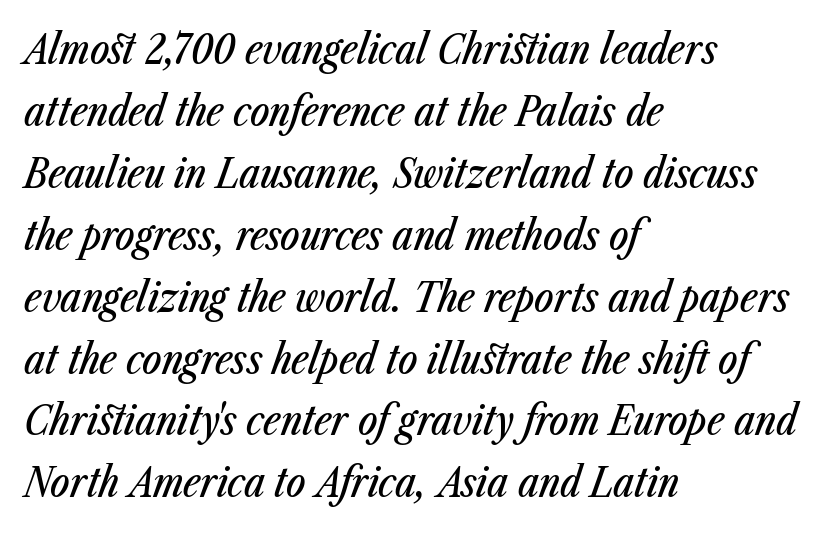
Q: Is the text italic (slanted)? A: Yes, it leans right by about 23 degrees.
Q: Is the text underlined? A: No.
Q: How is the paragraph aligned? A: Left-aligned.
Q: Is the spacing between letters normal or unusually wide? A: Normal.
Q: Is the spacing between lines tight, normal or loose? A: Normal.
Q: Width (condensed, normal, or wide)? A: Condensed.
Q: Stroke contrast? A: Low.
Q: x-height? A: Medium.
Q: Monospaced? A: No.
